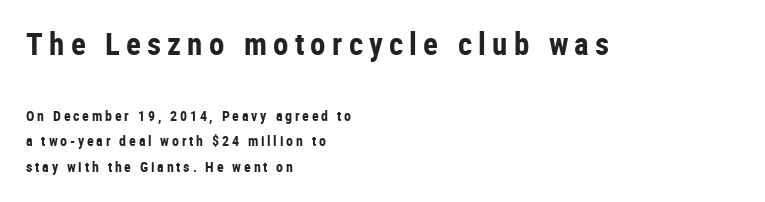
Q: Is the text bold? A: Yes.
Q: Is the text italic (slanted)? A: No, it is upright.
Q: Is the typeface a serif or a sans-serif typeface? A: Sans-serif.
Q: Is the text underlined? A: No.
Q: How is the paragraph aligned? A: Left-aligned.
Q: Is the spacing between letters normal or unusually wide? A: Unusually wide.
Q: Which block of text is set in a larger size, the first (top) or the second (bottom)? A: The first (top) one.
Q: Width (condensed, normal, or wide)? A: Condensed.
Q: Stroke contrast? A: Low.
Q: x-height? A: Medium.
Q: Monospaced? A: No.
